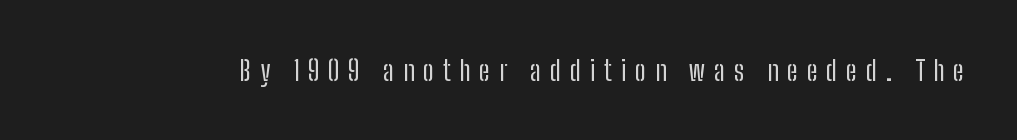
Is the letter spacing exaggerated? Yes — the characters are pushed far apart. This is the regular roman posture of the typeface. The passage shown is typed in a proportional face where columns would drift. This is sans-serif lettering, the kind often seen on screens and signage.
